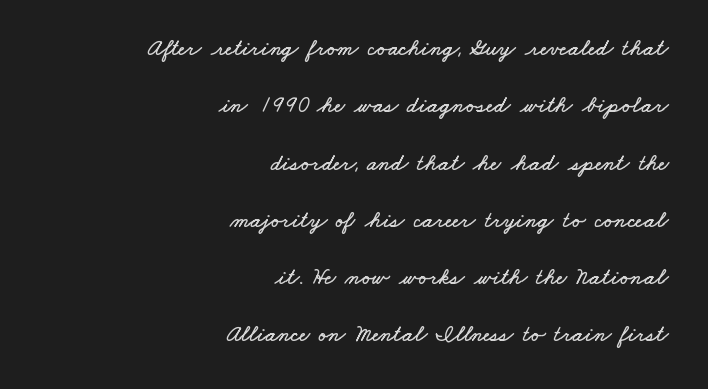
{"underline": "no", "align": "right", "line_spacing": "loose", "line_spacing_ratio": 2.49, "letter_spacing": "normal", "letter_spacing_em": 0.0, "glyph_px": 23}
